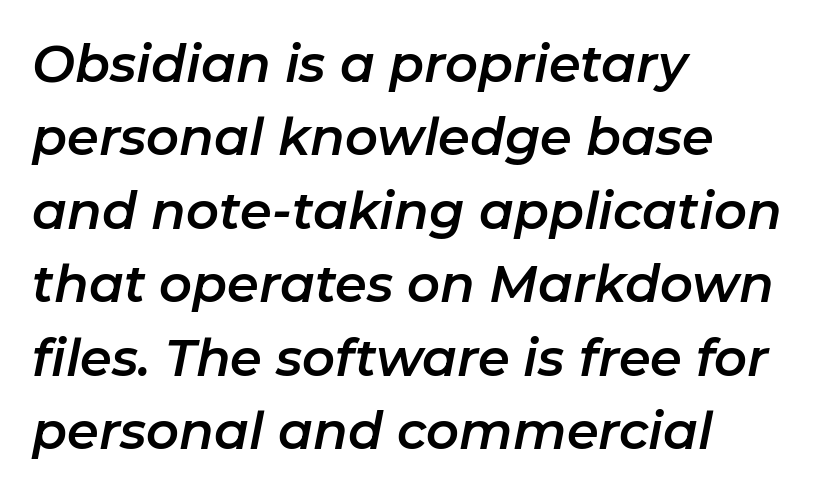
{"italic": "yes", "lean": "right", "slant_degrees": 11, "width": "normal", "stroke_contrast": "low", "x_height": "medium", "monospaced": "no", "underline": "no", "align": "left", "line_spacing": "normal", "line_spacing_ratio": 1.44, "letter_spacing": "normal", "letter_spacing_em": 0.0, "glyph_px": 51}
